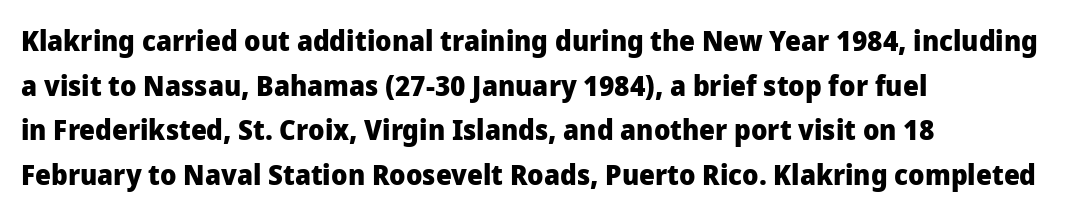
{"serif": "no", "italic": "no", "bold": "yes", "weight": "heavy", "width": "normal", "stroke_contrast": "low", "x_height": "medium", "monospaced": "no", "underline": "no", "align": "left", "line_spacing": "normal", "line_spacing_ratio": 1.59, "letter_spacing": "normal", "letter_spacing_em": 0.0, "glyph_px": 28}
